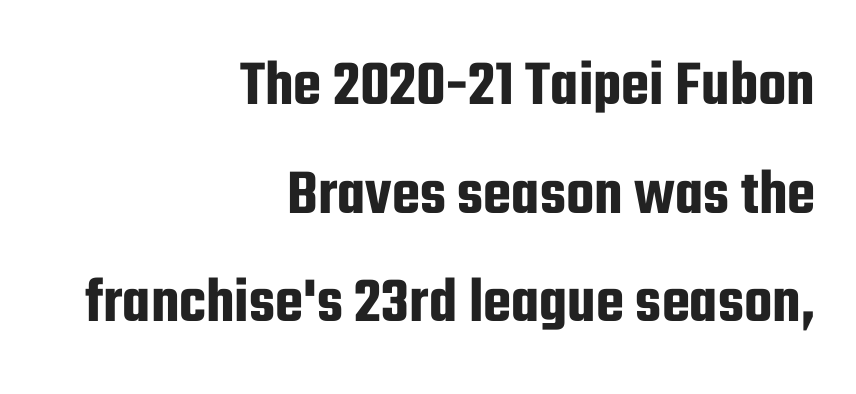
The image shows 65 px condensed sans-serif type, upright; set right-aligned, normal line spacing (1.67x), normal letter spacing, not underlined; low stroke contrast and a medium x-height.
